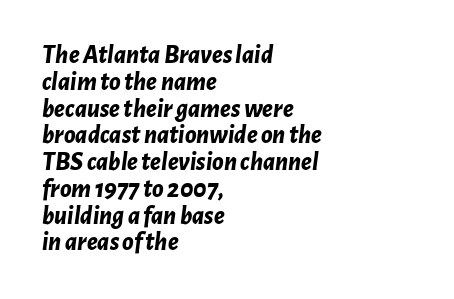
{"italic": "yes", "lean": "right", "slant_degrees": 7, "bold": "yes", "underline": "no", "align": "left", "line_spacing": "tight", "line_spacing_ratio": 1.03, "letter_spacing": "normal", "letter_spacing_em": 0.0, "glyph_px": 26}
